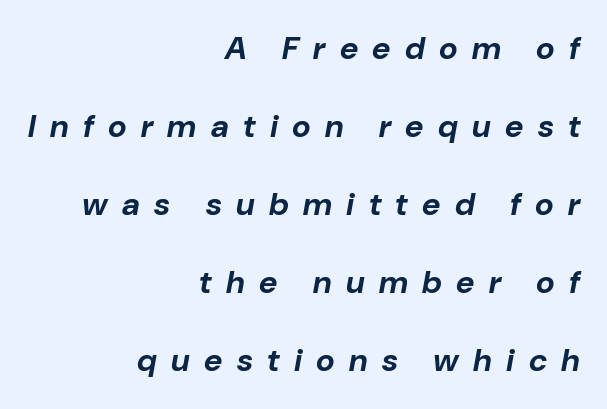
The image shows 32 px bold type, italic (leaning right); set right-aligned, loose line spacing (2.44x), unusually wide letter spacing (+0.45 em), not underlined; low stroke contrast and a medium x-height.
